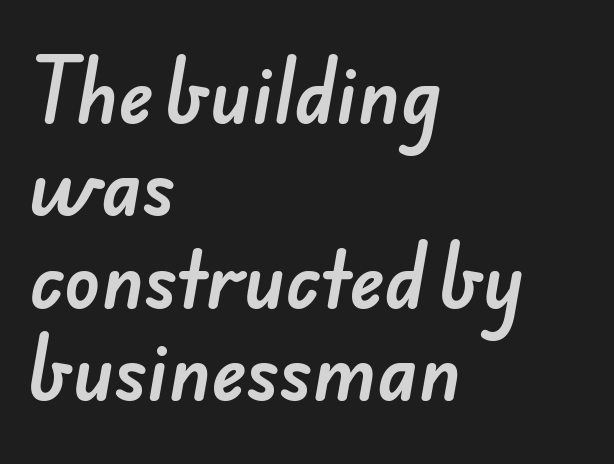
Q: Is the typeface a serif or a sans-serif typeface? A: Sans-serif.
Q: Is the text underlined? A: No.
Q: How is the paragraph aligned? A: Left-aligned.
Q: Is the spacing between letters normal or unusually wide? A: Normal.
Q: Is the spacing between lines tight, normal or loose? A: Normal.
Q: Width (condensed, normal, or wide)? A: Normal.
Q: Stroke contrast? A: Low.
Q: x-height? A: Small.
Q: Monospaced? A: No.
